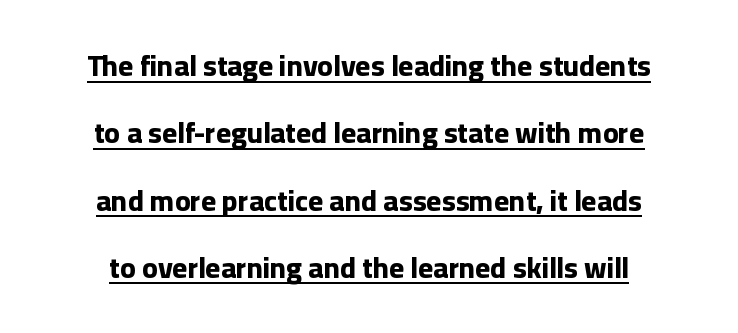
Q: Is the text bold? A: Yes.
Q: Is the text italic (slanted)? A: No, it is upright.
Q: Is the typeface a serif or a sans-serif typeface? A: Sans-serif.
Q: Is the text underlined? A: Yes.
Q: How is the paragraph aligned? A: Centered.
Q: Is the spacing between letters normal or unusually wide? A: Normal.
Q: Is the spacing between lines tight, normal or loose? A: Loose.
Q: Width (condensed, normal, or wide)? A: Normal.
Q: Stroke contrast? A: Low.
Q: x-height? A: Medium.
Q: Monospaced? A: No.
